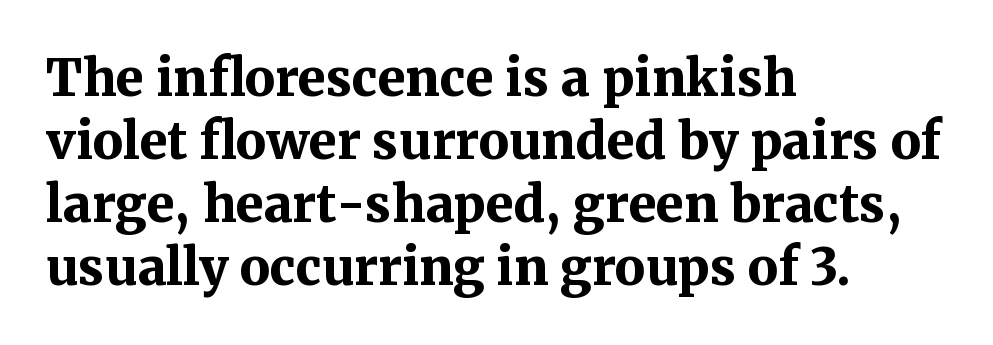
The image shows 50 px bold serif type, upright; set left-aligned, normal line spacing (1.26x), normal letter spacing, not underlined; medium stroke contrast and a medium x-height.
